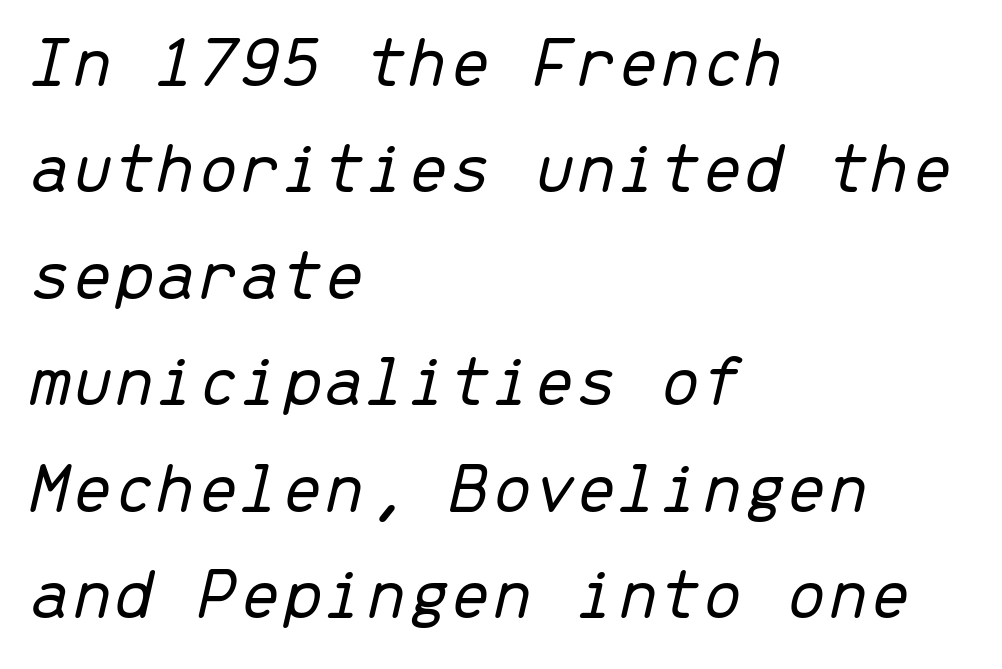
The image shows 75 px light type, italic (leaning right), monospaced; set left-aligned, normal line spacing (1.42x), normal letter spacing, not underlined; low stroke contrast and a medium x-height.
